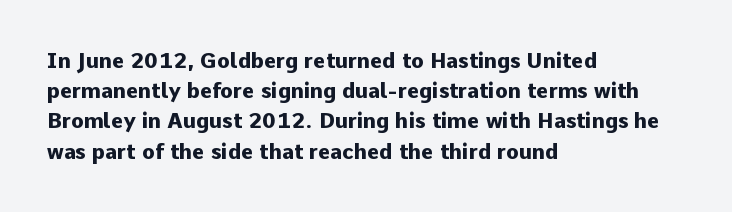
The image shows 21 px bold type, upright; set left-aligned, normal line spacing (1.44x), normal letter spacing, not underlined.
